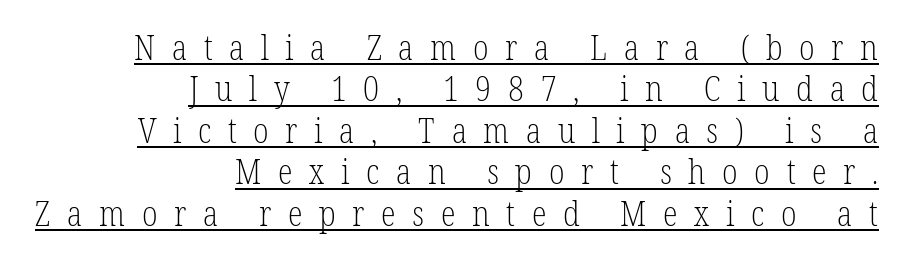
Q: Is the text bold? A: No.
Q: Is the text italic (slanted)? A: No, it is upright.
Q: Is the typeface a serif or a sans-serif typeface? A: Serif.
Q: Is the text underlined? A: Yes.
Q: How is the paragraph aligned? A: Right-aligned.
Q: Is the spacing between letters normal or unusually wide? A: Unusually wide.
Q: Width (condensed, normal, or wide)? A: Condensed.
Q: Stroke contrast? A: Low.
Q: x-height? A: Medium.
Q: Monospaced? A: No.
